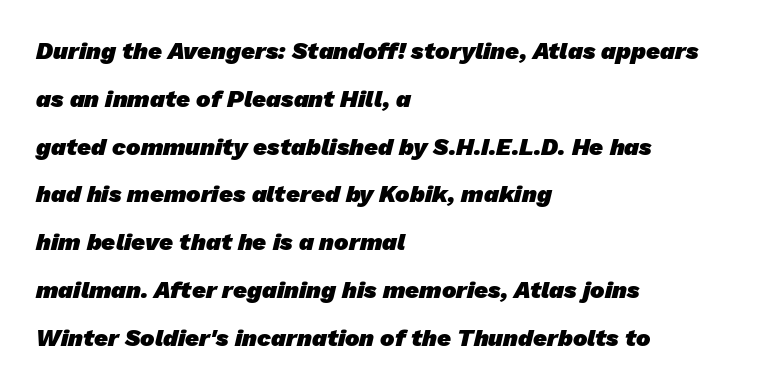
{"bold": "yes", "underline": "no", "align": "left", "line_spacing": "loose", "line_spacing_ratio": 1.99, "letter_spacing": "normal", "letter_spacing_em": 0.0, "glyph_px": 24}
